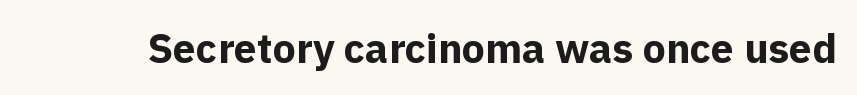
{"serif": "no", "italic": "no", "bold": "yes", "weight": "bold", "width": "normal", "x_height": "medium", "monospaced": "no", "underline": "no", "letter_spacing": "normal", "letter_spacing_em": 0.0, "glyph_px": 41}
